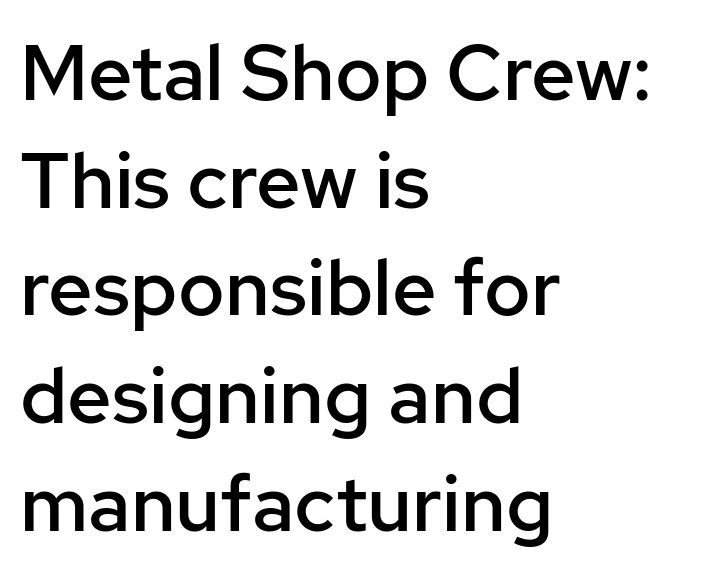
Does the weight exceed regular? Yes, but only to semibold. Underline: absent. Regarding serifs, this sample does without them. Note the varied advance widths — an 'i' is clearly narrower than an 'm'. The block of text has a typical density, with ordinary space between rows.
